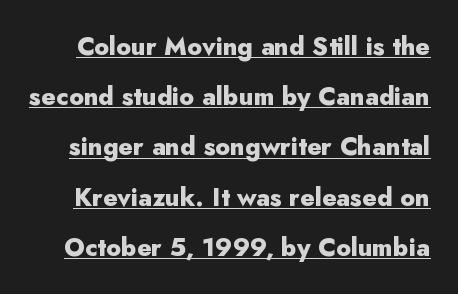
Q: Is the text bold? A: Yes.
Q: Is the text italic (slanted)? A: No, it is upright.
Q: Is the text underlined? A: Yes.
Q: Is the spacing between letters normal or unusually wide? A: Normal.
Q: Is the spacing between lines tight, normal or loose? A: Loose.
